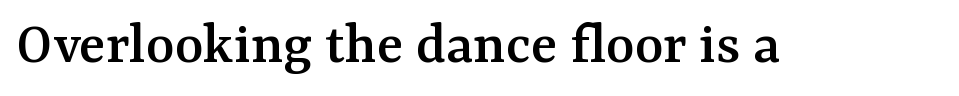
The image shows 61 px serif type, upright; set normal letter spacing, not underlined; medium stroke contrast and a medium x-height.
